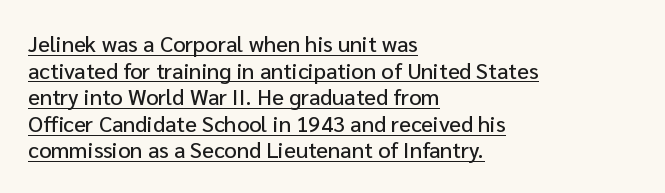
A roman cut, with each character standing at attention. This is underlined copy, the kind a proofreader might mark for attention. Each word holds together tightly as a unit, with standard inter-letter gaps. One-word summary of the alignment: left.
